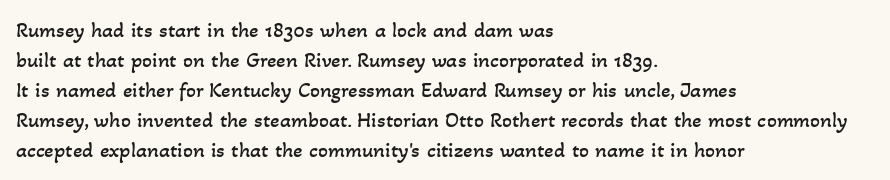
Q: Is the text bold? A: No.
Q: Is the text underlined? A: No.
Q: How is the paragraph aligned? A: Left-aligned.
Q: Is the spacing between letters normal or unusually wide? A: Normal.
Q: Is the spacing between lines tight, normal or loose? A: Normal.
